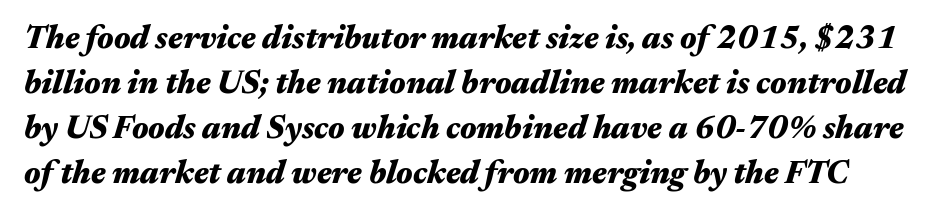
Do the characters align in a grid? No, the font is proportional. Type without underlining. An italicized treatment has been applied to the whole sample. Compared with an ordinary text face, these strokes are far heavier — a full bold. Summary of vertical rhythm: regular, with standard interline spacing. A typesetter would call this zero additional tracking.
